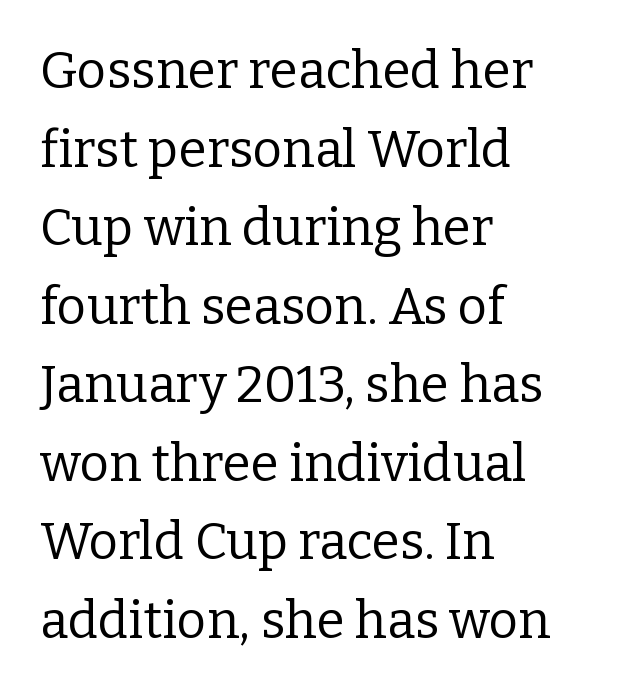
These lines are rendered in a variable-pitch font. These lines keep a tight, regular rhythm from letter to letter. Caption: face not bold, strokes unweighted. Unlike italic type, these characters show no tilt at all. Are there feet on the stems? There are — it's a serif. Each line starts at the same left margin while the right side varies.
